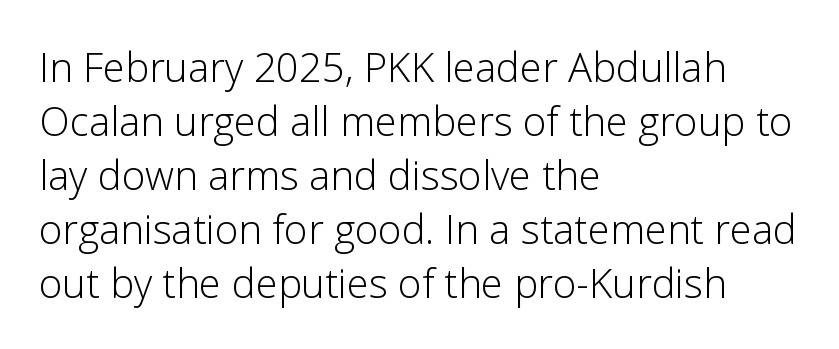
The image shows 40 px light sans-serif type, upright; set left-aligned, normal line spacing (1.35x), normal letter spacing, not underlined; low stroke contrast and a medium x-height.
